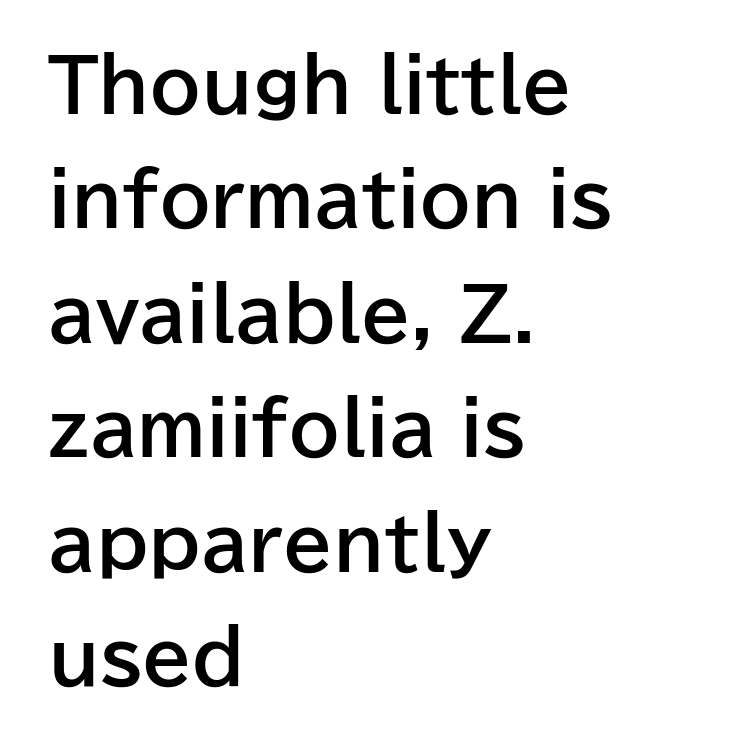
{"serif": "no", "italic": "no", "bold": "yes", "weight": "bold", "width": "normal", "stroke_contrast": "low", "x_height": "medium", "monospaced": "no", "underline": "no", "align": "left", "line_spacing": "normal", "line_spacing_ratio": 1.59, "letter_spacing": "normal", "letter_spacing_em": 0.0, "glyph_px": 72}
